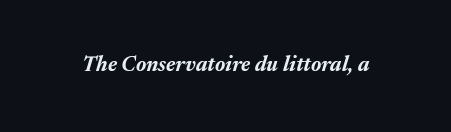
The image shows 21 px bold type, italic (leaning right); set normal letter spacing, not underlined.
